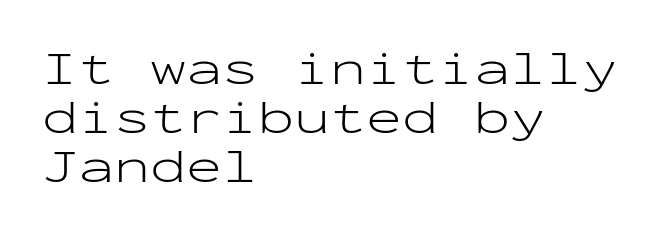
Where is the straight margin? On the left. Spacing between characters is what you'd get straight out of the box. A typesetter would call this monospace, since all characters share one set width. Any mark beneath the type? The region is blank.
